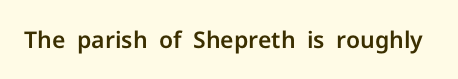
The image shows 23 px text type, upright; set normal letter spacing, not underlined.
